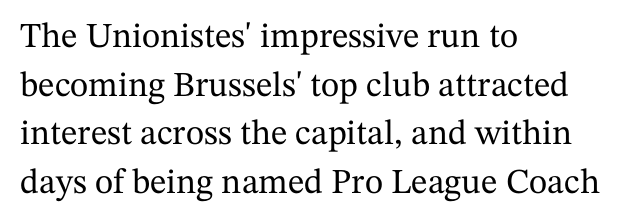
The ragged edge is on the right, which tells us the setting is flush left. Just letters on the line, the space beneath them empty. Students, note that the glyphs here touch the page at normal intervals. Unlike italic type, these characters show no tilt at all. The passage shown is typed in a proportional face where columns would drift.
